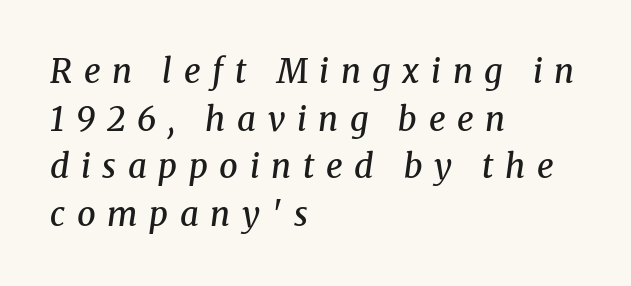
Someone cranked the tracking dial way up on this one. These lines are rendered in a variable-pitch font. Honestly, there is no underline to notice here at all. Examine the stroke ends and you'll spot serifs.
